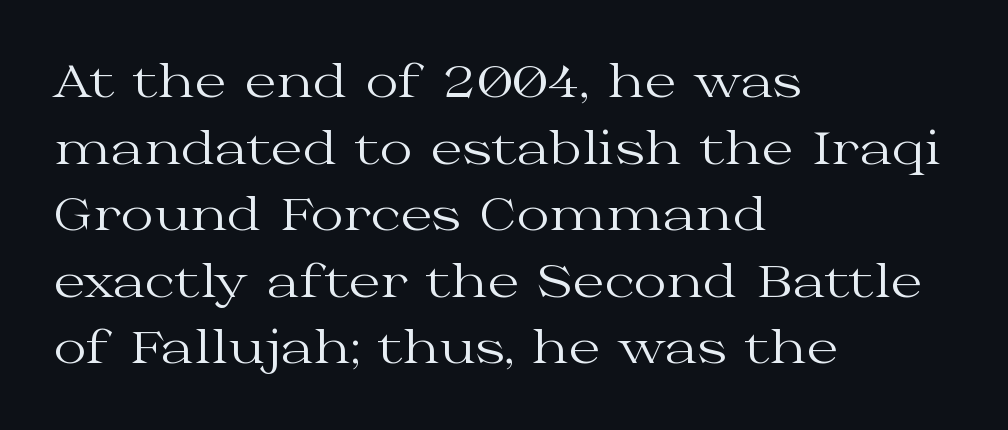
Q: Is the text bold? A: No.
Q: Is the text italic (slanted)? A: No, it is upright.
Q: Is the typeface a serif or a sans-serif typeface? A: Serif.
Q: Is the text underlined? A: No.
Q: How is the paragraph aligned? A: Left-aligned.
Q: Is the spacing between letters normal or unusually wide? A: Normal.
Q: Is the spacing between lines tight, normal or loose? A: Normal.
Q: Width (condensed, normal, or wide)? A: Wide.
Q: Stroke contrast? A: Medium.
Q: x-height? A: Medium.
Q: Monospaced? A: No.
